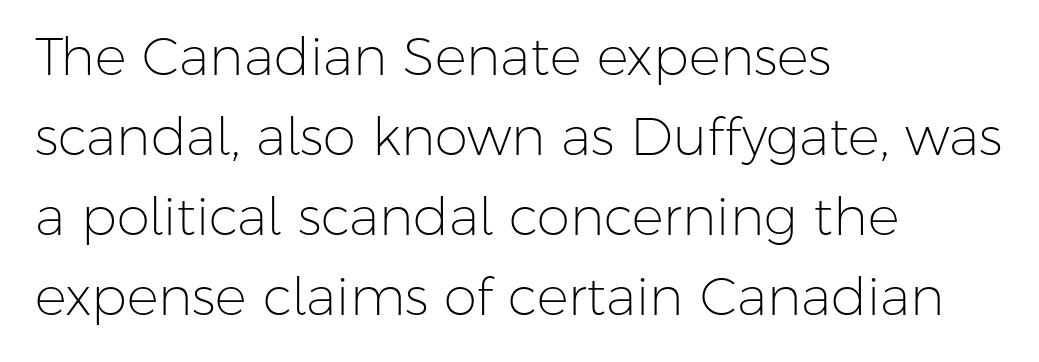
{"serif": "no", "italic": "no", "bold": "no", "weight": "light", "width": "normal", "stroke_contrast": "low", "x_height": "medium", "monospaced": "no", "underline": "no", "align": "left", "line_spacing": "normal", "line_spacing_ratio": 1.51, "letter_spacing": "normal", "letter_spacing_em": 0.0, "glyph_px": 53}
